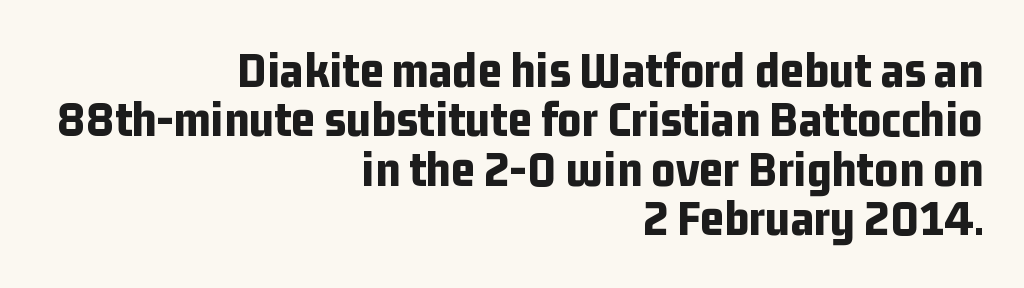
The image shows 52 px bold, condensed sans-serif type, upright; set right-aligned, tight line spacing (0.95x), normal letter spacing, not underlined; low stroke contrast and a medium x-height.
